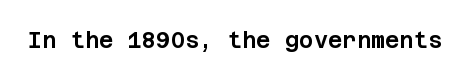
Tall strokes in this sample are plumb rather than angled. Short note: letters normally spaced. Lines of text with bare space underneath.
